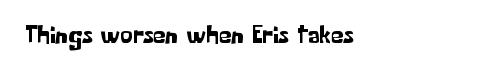
The image shows 25 px text type, upright; set normal letter spacing, not underlined.
